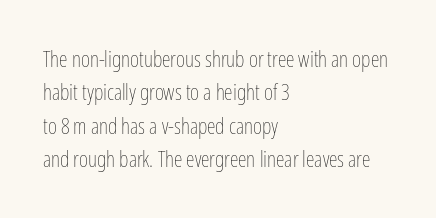
The image shows 22 px text type, upright; set left-aligned, normal line spacing (1.52x), normal letter spacing, not underlined.
